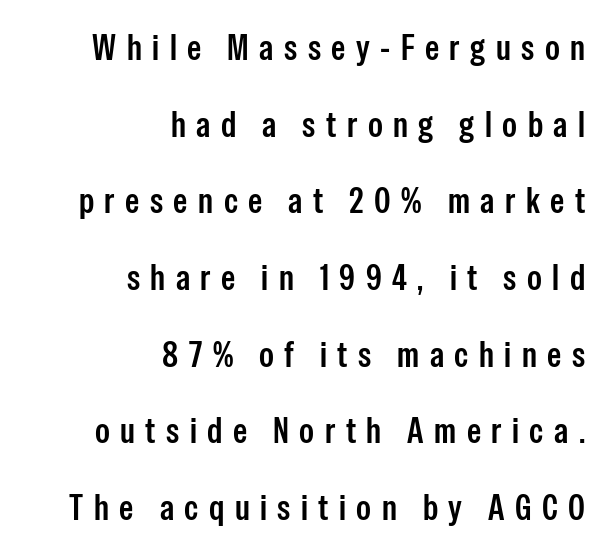
{"serif": "no", "italic": "no", "bold": "semi", "weight": "semibold", "width": "condensed", "stroke_contrast": "low", "x_height": "medium", "monospaced": "no", "underline": "no", "align": "right", "line_spacing": "loose", "line_spacing_ratio": 2.13, "letter_spacing": "wide", "letter_spacing_em": 0.29, "glyph_px": 36}
